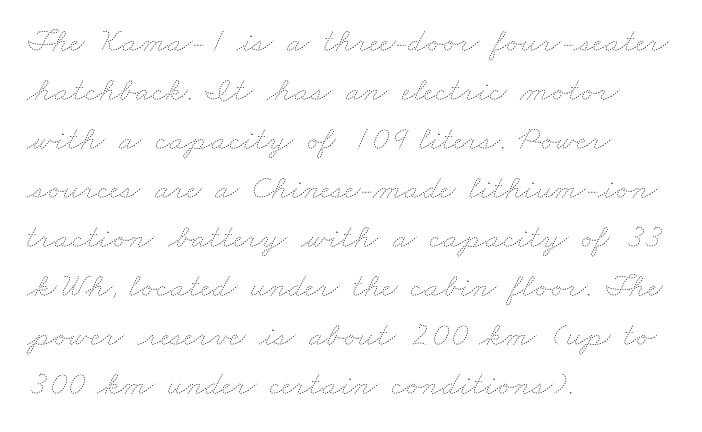
{"bold": "no", "weight": "thin", "width": "wide", "stroke_contrast": "low", "x_height": "small", "monospaced": "no", "underline": "no", "align": "left", "line_spacing": "normal", "line_spacing_ratio": 1.44, "letter_spacing": "normal", "letter_spacing_em": 0.0, "glyph_px": 34}
